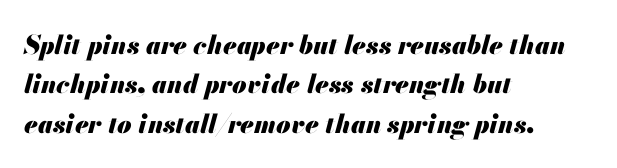
{"italic": "yes", "lean": "right", "slant_degrees": 13, "bold": "yes", "underline": "no", "align": "left", "line_spacing": "normal", "line_spacing_ratio": 1.51, "letter_spacing": "normal", "letter_spacing_em": 0.0, "glyph_px": 26}
